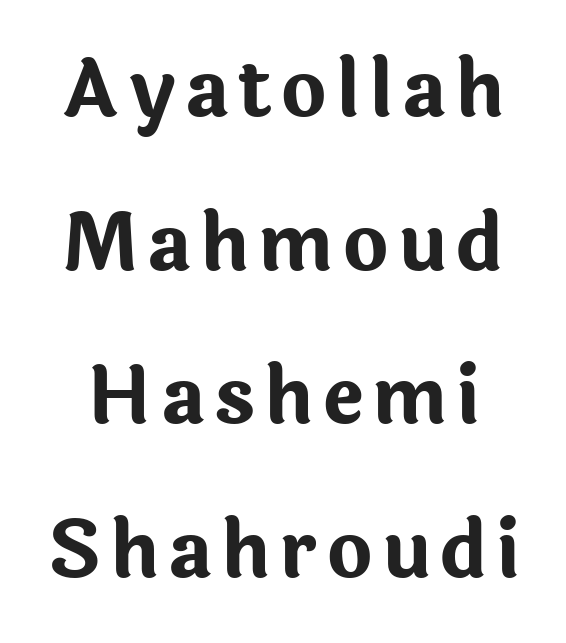
{"serif": "no", "italic": "no", "bold": "yes", "weight": "bold", "width": "normal", "stroke_contrast": "low", "x_height": "medium", "monospaced": "no", "underline": "no", "line_spacing": "loose", "line_spacing_ratio": 1.97, "glyph_px": 78}
